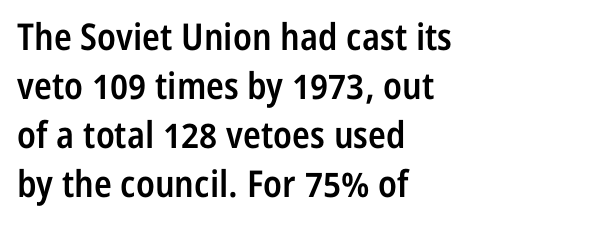
Q: Is the text bold? A: Semi-bold.
Q: Is the text italic (slanted)? A: No, it is upright.
Q: Is the typeface a serif or a sans-serif typeface? A: Sans-serif.
Q: Is the text underlined? A: No.
Q: How is the paragraph aligned? A: Left-aligned.
Q: Is the spacing between letters normal or unusually wide? A: Normal.
Q: Is the spacing between lines tight, normal or loose? A: Normal.
Q: Width (condensed, normal, or wide)? A: Condensed.
Q: Stroke contrast? A: Low.
Q: x-height? A: Medium.
Q: Monospaced? A: No.
